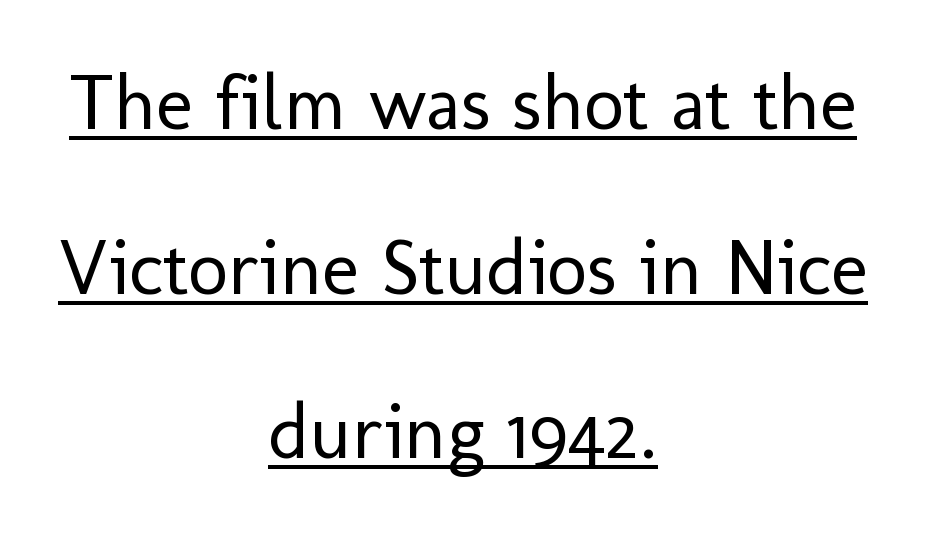
The image shows 78 px regular-weight sans-serif type, upright; set centered, loose line spacing (2.11x), normal letter spacing, underlined; low stroke contrast and a medium x-height.
